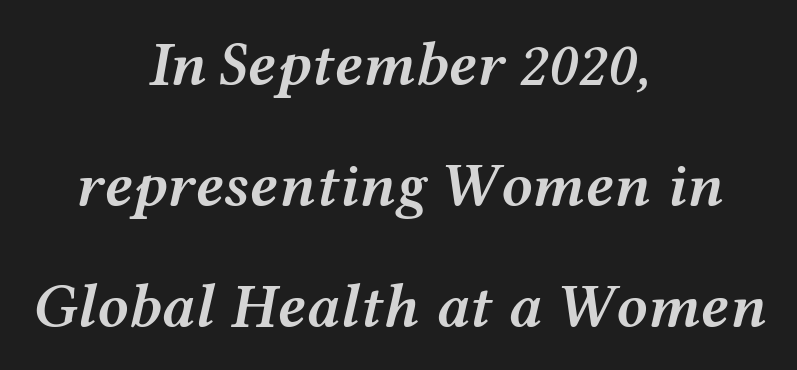
Stems and bowls a touch heavier than normal — semibold. Summary of vertical rhythm: relaxed, with wide interline spacing. The lines are quadded center. Beneath every word, the page is bare. Italic? Definitely — the glyphs are oblique. The letterforms sit shoulder to shoulder at normal distance.
